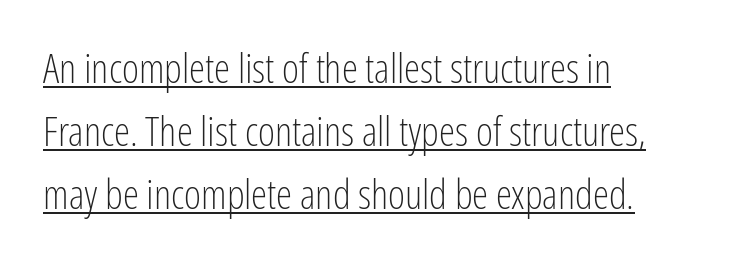
Short and long lines alike share a common starting point at left. This sample keeps an unexceptional amount of space between lines. Stems here are at most as thick as an everyday book face. The designer went with a sans here, leaving each stem footless.
